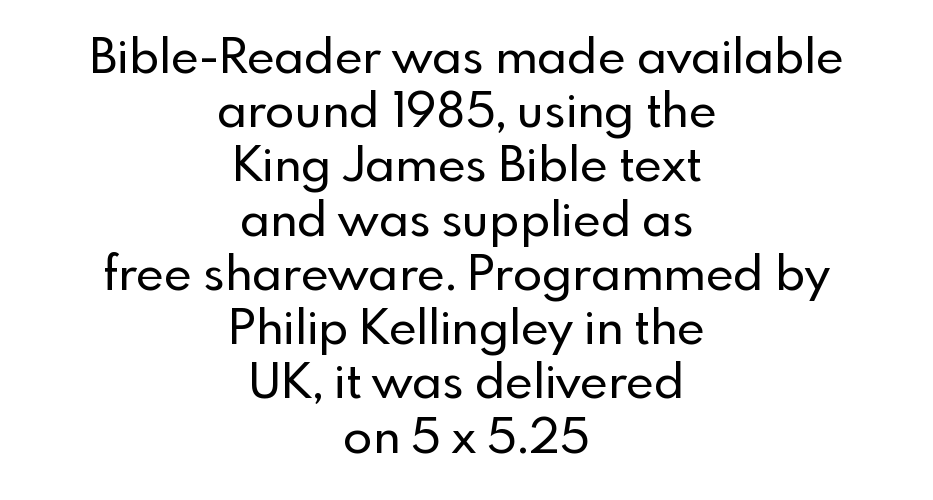
Nobody touched the tracking dial on this one. Ordinary non-slanted type is in use. Underline: absent. The letters advance in unequal steps, a hallmark of proportional type.
